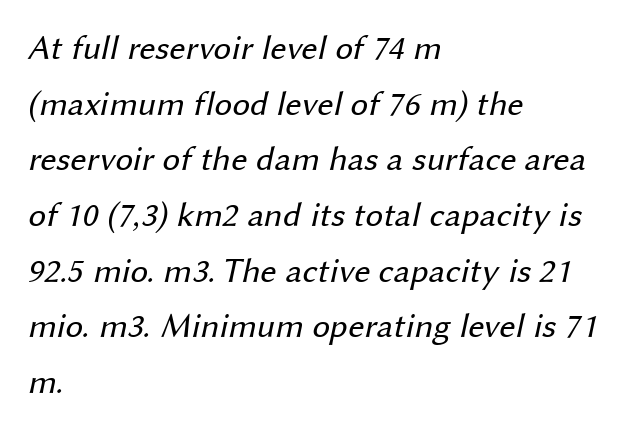
Q: Is the text bold? A: No.
Q: Is the typeface a serif or a sans-serif typeface? A: Sans-serif.
Q: Is the text underlined? A: No.
Q: How is the paragraph aligned? A: Left-aligned.
Q: Is the spacing between letters normal or unusually wide? A: Normal.
Q: Is the spacing between lines tight, normal or loose? A: Normal.
Q: Width (condensed, normal, or wide)? A: Normal.
Q: Stroke contrast? A: Medium.
Q: x-height? A: Medium.
Q: Monospaced? A: No.
